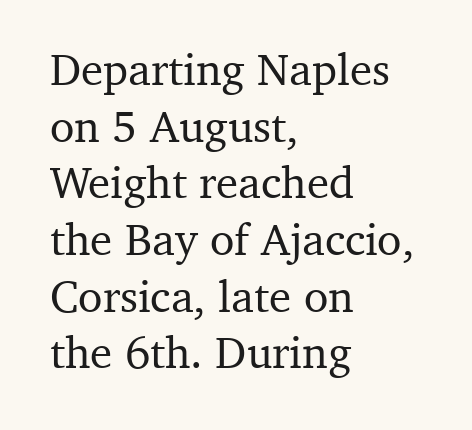
Q: Is the text italic (slanted)? A: No, it is upright.
Q: Is the typeface a serif or a sans-serif typeface? A: Serif.
Q: Is the text underlined? A: No.
Q: How is the paragraph aligned? A: Left-aligned.
Q: Is the spacing between letters normal or unusually wide? A: Normal.
Q: Is the spacing between lines tight, normal or loose? A: Normal.
Q: Width (condensed, normal, or wide)? A: Normal.
Q: Stroke contrast? A: Medium.
Q: x-height? A: Medium.
Q: Monospaced? A: No.
